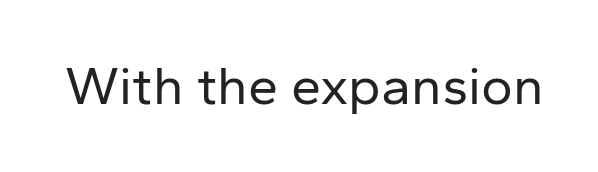
I'd call this a sans setting — the letters go barefoot. You could not count columns in this text — the font is proportionally spaced. No italicization has been applied; the sample stays upright. Is the stroke heavy? The answer is a plain regular-or-lighter.
